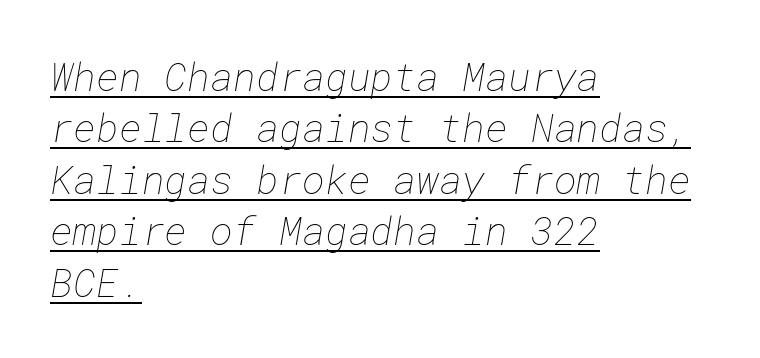
The image shows 39 px thin type; set left-aligned, normal line spacing (1.32x), normal letter spacing, underlined; low stroke contrast and a medium x-height.
